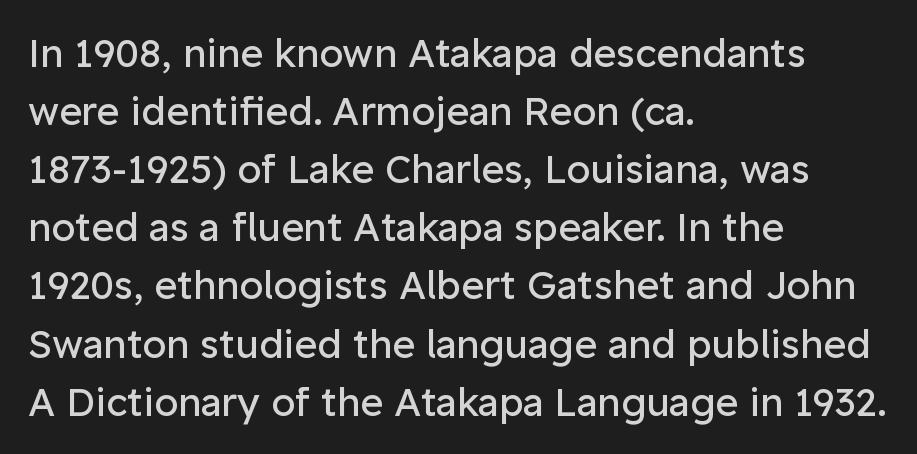
{"serif": "no", "italic": "no", "bold": "no", "weight": "regular", "width": "normal", "stroke_contrast": "low", "x_height": "medium", "monospaced": "no", "underline": "no", "align": "left", "line_spacing": "normal", "line_spacing_ratio": 1.49, "letter_spacing": "normal", "letter_spacing_em": 0.0, "glyph_px": 39}
